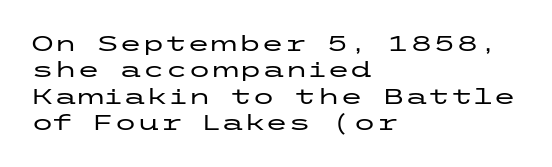
The image shows 21 px text type, upright; set left-aligned, normal line spacing (1.26x), normal letter spacing, not underlined.
